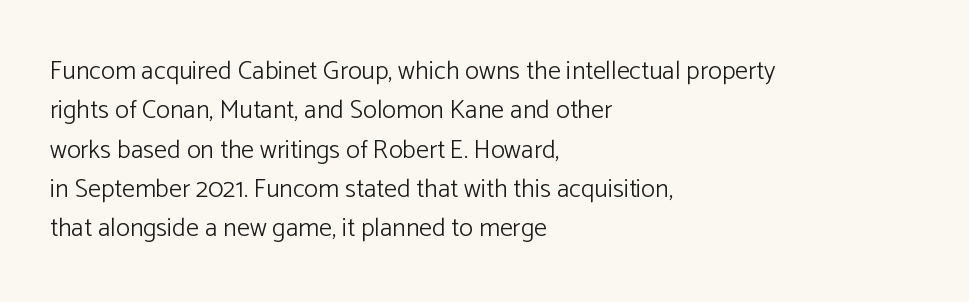
A typesetter would mark this as roman, not italic. Does the leading feel generous? No, just average. The typesetter chose a ragged-right arrangement here. The gaps between neighbouring characters are ordinary and unremarkable. Is this a heavy cut? Hardly; it is regular or lighter. The space directly below the letters is spotless.
